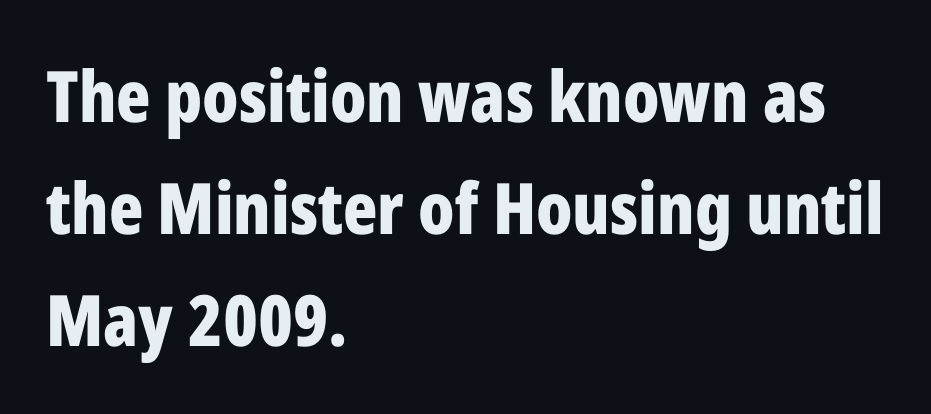
The image shows 71 px bold, condensed sans-serif type, upright; set left-aligned, normal line spacing (1.58x), normal letter spacing, not underlined; low stroke contrast and a medium x-height.
